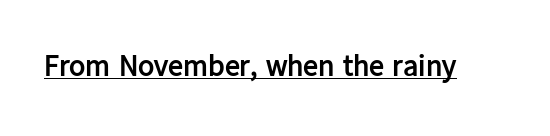
{"serif": "no", "italic": "no", "bold": "yes", "weight": "semibold", "width": "normal", "stroke_contrast": "low", "x_height": "medium", "monospaced": "no", "underline": "yes", "letter_spacing": "normal", "letter_spacing_em": 0.0, "glyph_px": 30}
